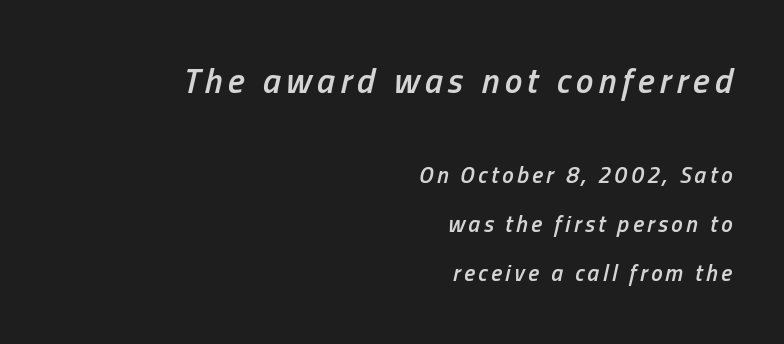
The image shows 35 px semibold, condensed type, italic (leaning right); set right-aligned, loose line spacing (2.14x), not underlined; the first (top) block is 1.52x larger; low stroke contrast and a medium x-height.
